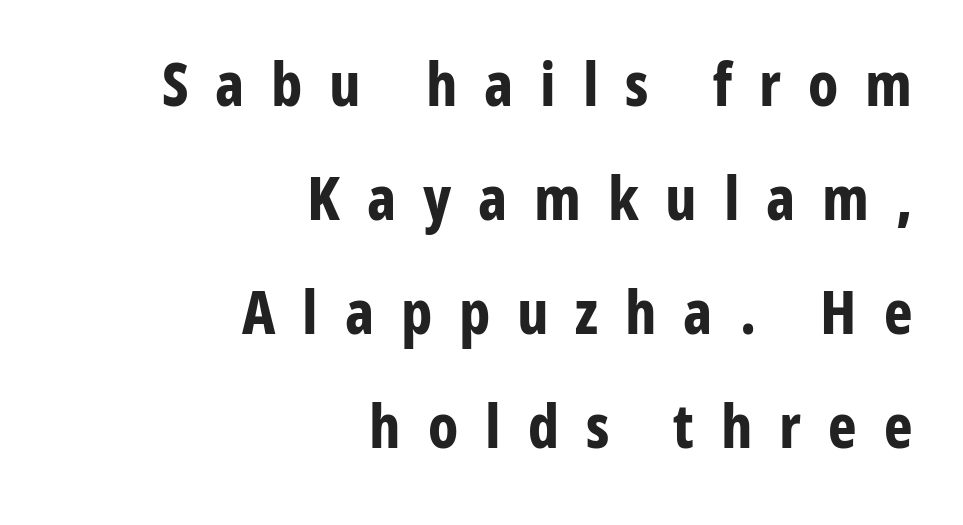
Characters remain perfectly vertical along every line. Weight: bold. Look at the tracking — it's clearly loosened, letters drifting apart. You can tell from the bare stems that sans-serif type was used. This rendering uses right alignment, leaving the left contour irregular. The zone under the glyphs is completely vacant.
